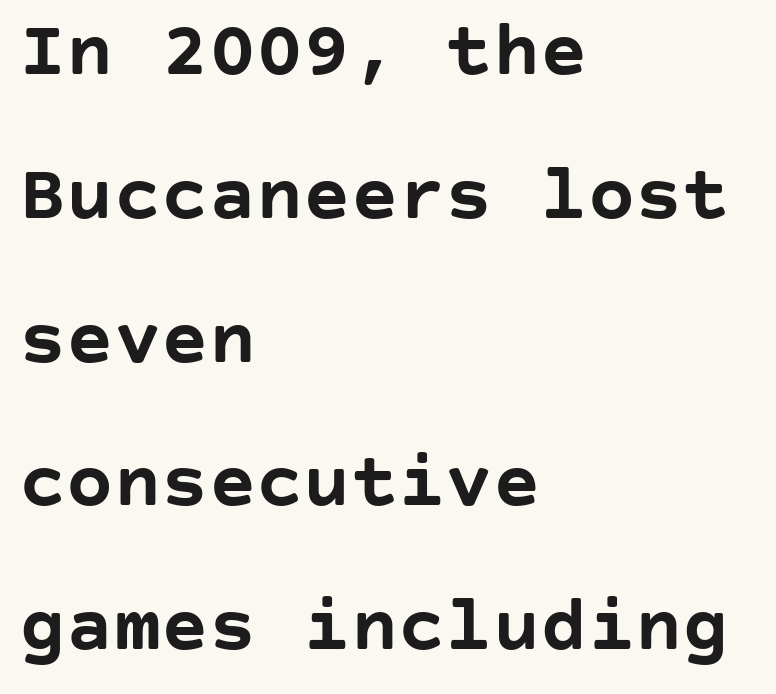
Characters remain perfectly vertical along every line. Examine the stroke ends and you'll find no serifs. The letterforms sit shoulder to shoulder at normal distance. These words are printed bold, with thick strokes throughout. Leftover space on each line is placed entirely after the last word.
